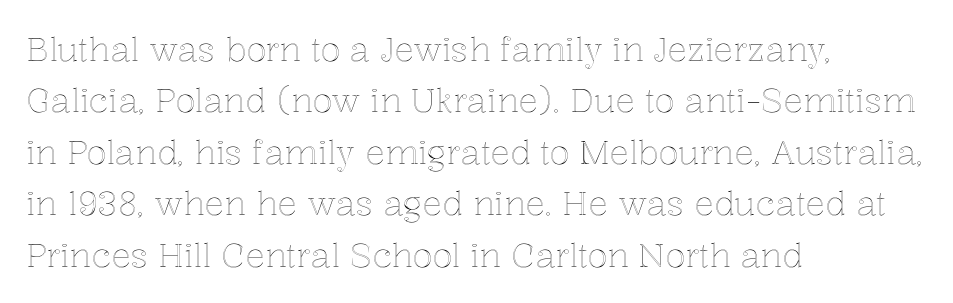
The image shows 33 px text type, upright; set left-aligned, normal line spacing (1.56x), normal letter spacing, not underlined; a medium x-height.
